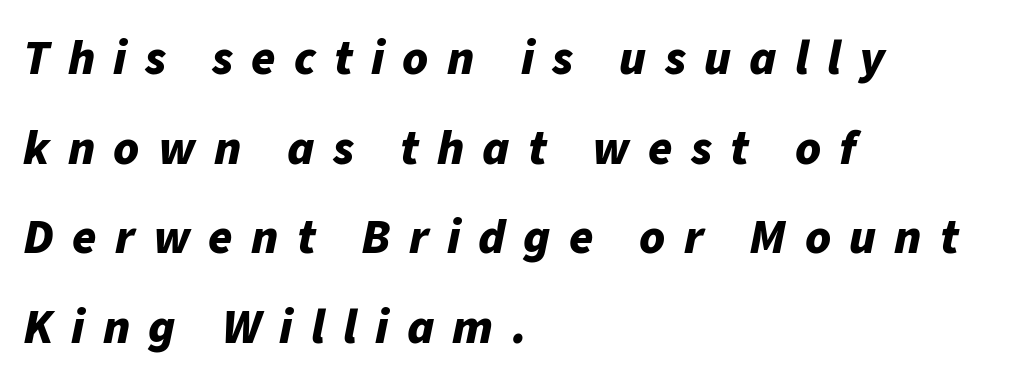
{"italic": "yes", "lean": "right", "slant_degrees": 11, "bold": "yes", "weight": "bold", "width": "normal", "stroke_contrast": "low", "x_height": "medium", "monospaced": "no", "underline": "no", "align": "left", "line_spacing_ratio": 1.83, "letter_spacing": "wide", "letter_spacing_em": 0.37, "glyph_px": 49}
